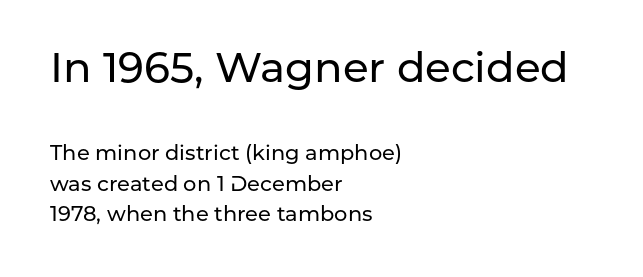
{"serif": "no", "italic": "no", "width": "normal", "stroke_contrast": "low", "x_height": "medium", "monospaced": "no", "underline": "no", "align": "left", "line_spacing": "normal", "line_spacing_ratio": 1.45, "letter_spacing": "normal", "letter_spacing_em": 0.0, "larger_block": "first", "size_ratio": 2.0, "glyph_px": 42}
